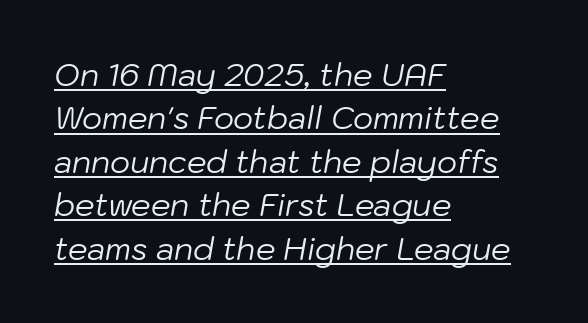
The image shows 31 px regular-weight type, italic (leaning right); set left-aligned, normal line spacing (1.4x), normal letter spacing, underlined; low stroke contrast and a medium x-height.
